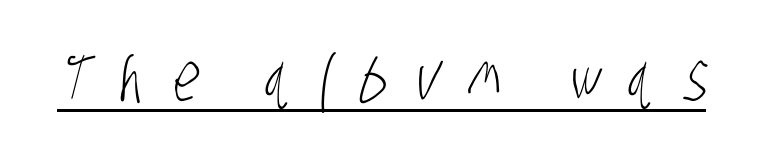
Compared with undecorated copy, this sample adds a rule below the words. These lines are composed in type without serifs. A typesetter would call this proportional, since set widths differ per character. How are the letters spaced? Widely, with obvious added tracking. Nothing heavy about these letters — not bold at all.
